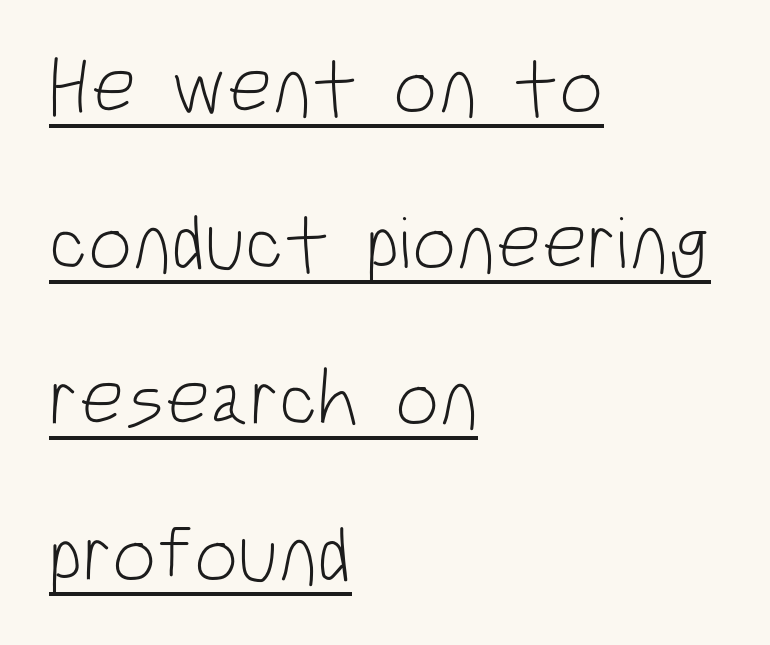
If you measured baseline to baseline, you'd find a long distance. The rag falls on the right side of this text block. The horizontal fit of the characters is conventional and even. Unbolded letterforms with no extra heft. The letters advance in unequal steps, a hallmark of proportional type. The string is rendered with underlining switched on.
